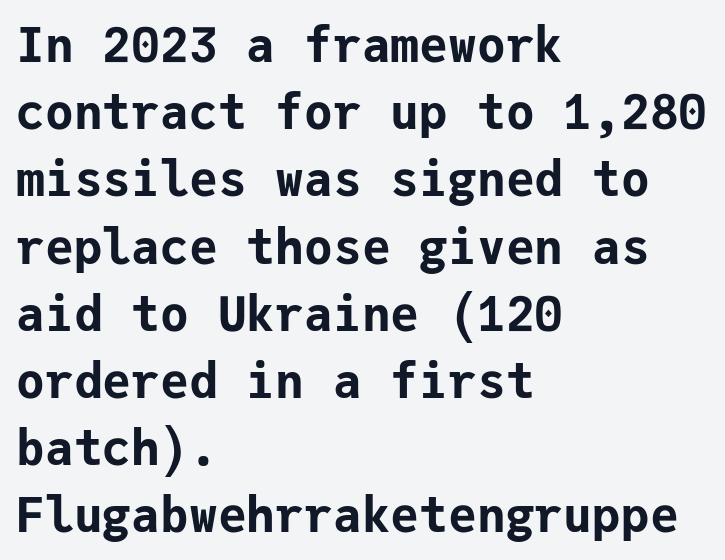
The image shows 48 px bold sans-serif type, upright, monospaced; set left-aligned, normal line spacing (1.4x), normal letter spacing, not underlined; low stroke contrast and a medium x-height.
